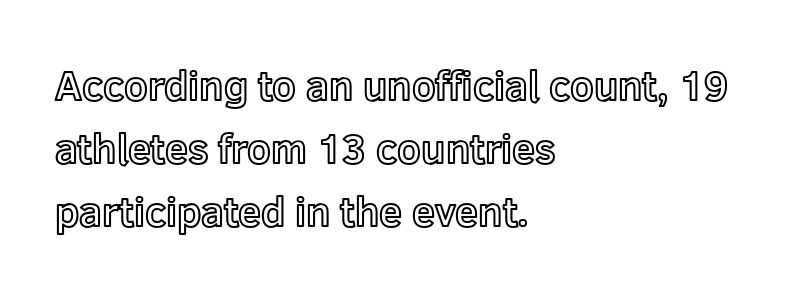
Q: Is the text italic (slanted)? A: No, it is upright.
Q: Is the text underlined? A: No.
Q: How is the paragraph aligned? A: Left-aligned.
Q: Is the spacing between letters normal or unusually wide? A: Normal.
Q: Is the spacing between lines tight, normal or loose? A: Normal.
Q: Width (condensed, normal, or wide)? A: Normal.
Q: x-height? A: Medium.
Q: Monospaced? A: No.
